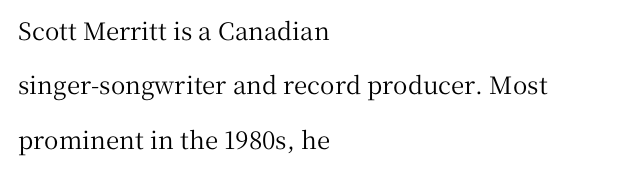
Q: Is the text italic (slanted)? A: No, it is upright.
Q: Is the text underlined? A: No.
Q: How is the paragraph aligned? A: Left-aligned.
Q: Is the spacing between letters normal or unusually wide? A: Normal.
Q: Is the spacing between lines tight, normal or loose? A: Loose.
